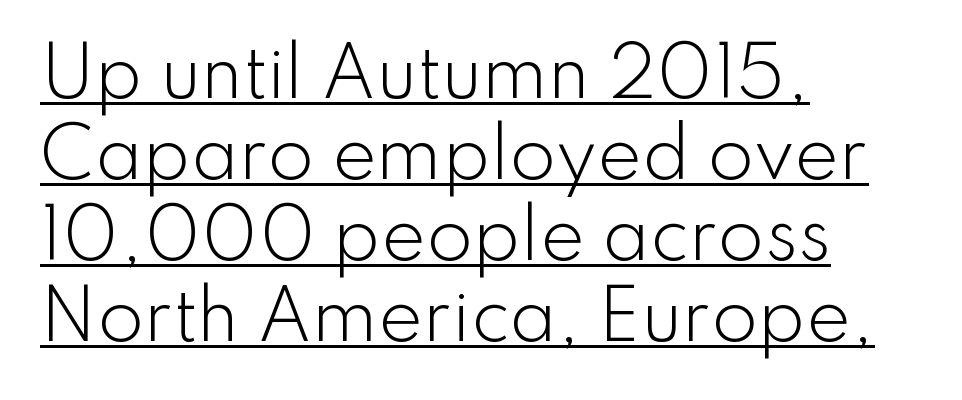
Q: Is the text bold? A: No.
Q: Is the text italic (slanted)? A: No, it is upright.
Q: Is the typeface a serif or a sans-serif typeface? A: Sans-serif.
Q: Is the text underlined? A: Yes.
Q: How is the paragraph aligned? A: Left-aligned.
Q: Is the spacing between letters normal or unusually wide? A: Normal.
Q: Width (condensed, normal, or wide)? A: Normal.
Q: Stroke contrast? A: Low.
Q: x-height? A: Small.
Q: Monospaced? A: No.
